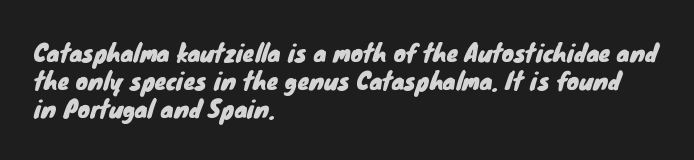
{"underline": "no", "align": "left", "line_spacing_ratio": 1.21, "letter_spacing": "normal", "letter_spacing_em": 0.0, "glyph_px": 23}
